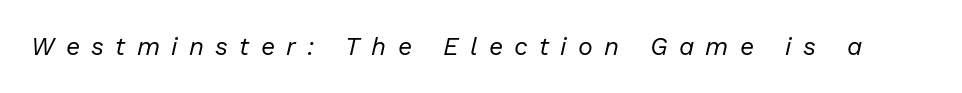
The image shows 25 px text type, italic (leaning right); set unusually wide letter spacing (+0.45 em), not underlined.
